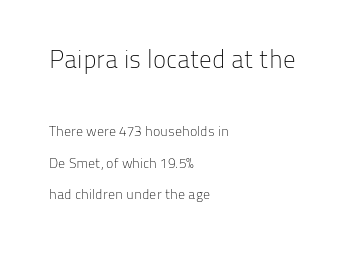
The weight tops out at a normal text grade. Posture: straight, roman, zero tilt. These lines are set flush left with a ragged right edge. Each word holds together tightly as a unit, with standard inter-letter gaps. Is there much room between lines? Yes — plenty of vertical air separates them. Each row of text sits above clean, open space.
